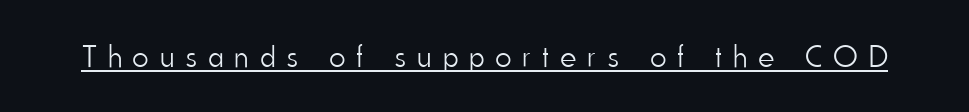
{"serif": "no", "italic": "no", "bold": "no", "weight": "light", "width": "condensed", "stroke_contrast": "low", "x_height": "small", "monospaced": "no", "underline": "yes", "letter_spacing": "wide", "letter_spacing_em": 0.37, "glyph_px": 31}
